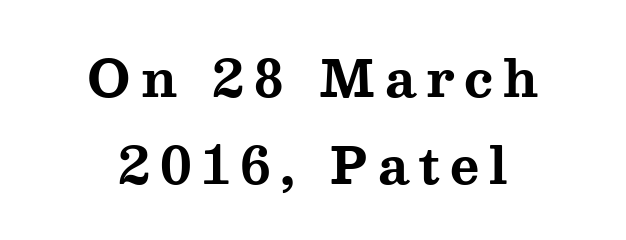
{"serif": "yes", "italic": "no", "bold": "yes", "weight": "bold", "width": "wide", "stroke_contrast": "medium", "x_height": "medium", "monospaced": "no", "underline": "no", "align": "center", "line_spacing_ratio": 1.74, "letter_spacing": "wide", "letter_spacing_em": 0.2, "glyph_px": 50}
